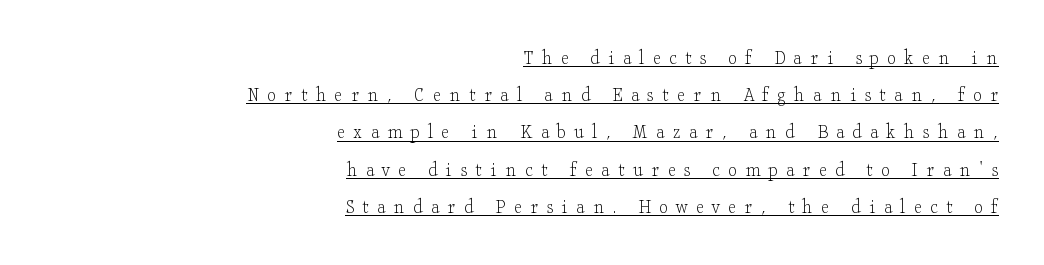
Q: Is the text bold? A: No.
Q: Is the text italic (slanted)? A: No, it is upright.
Q: Is the text underlined? A: Yes.
Q: How is the paragraph aligned? A: Right-aligned.
Q: Is the spacing between letters normal or unusually wide? A: Unusually wide.
